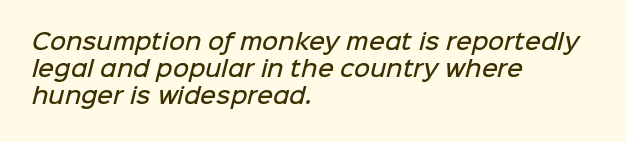
Slightly chunky letters — semibold, I'd say, not full bold. Short and long lines alike share a common starting point at left. Any mark beneath the type? The region is blank. Compared with typical body copy, the letter spacing here is the same.
